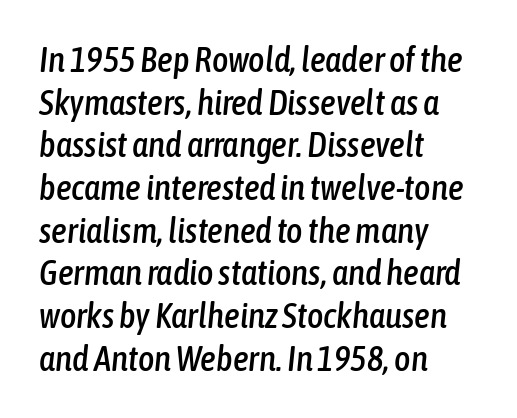
The image shows 35 px condensed type, italic (leaning right); set left-aligned, line spacing 1.22x, normal letter spacing, not underlined; low stroke contrast and a medium x-height.
